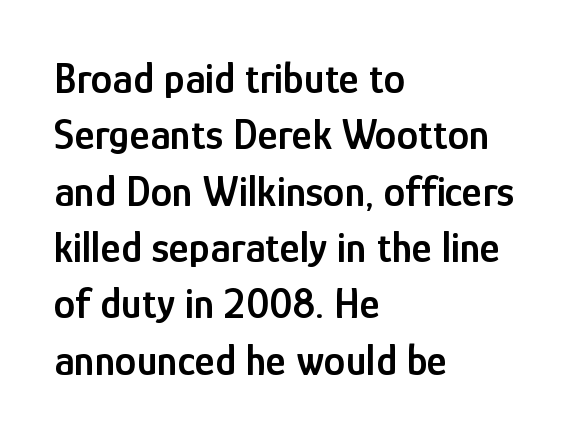
The rendering uses natural spacing where letterforms have individual widths. Baseline-to-baseline distance is the conventional proportion of letter height. Inter-character spacing is left at the font's built-in metrics. Is the type bold? Partly — it's a semibold, heavier than regular but not fully bold. In terms of letterform style, serifs are entirely absent. Letters rest on an invisible, unmarked baseline.
